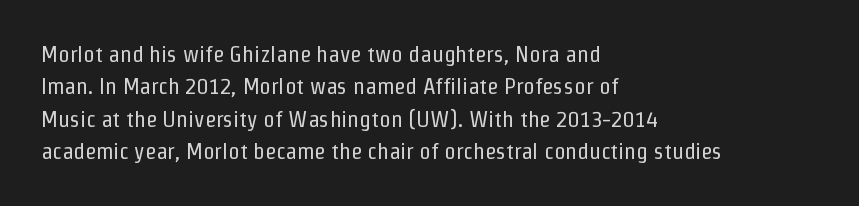
The tracking reads as untouched default to a designer's eye. Layout note: lines flush left. Students, observe: this is what conventionally led text looks like. Underline: absent.
